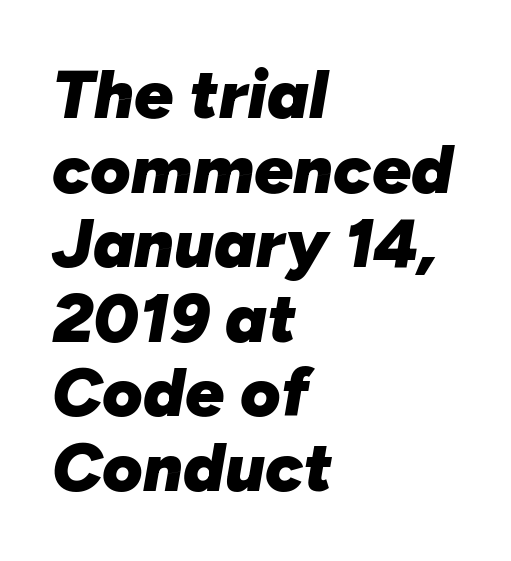
The typesetter chose a ragged-right arrangement here. The passage shown stacks its lines with hardly any gap. Do the characters align in a grid? No, the font is proportional. Short note: letters normally spaced.
